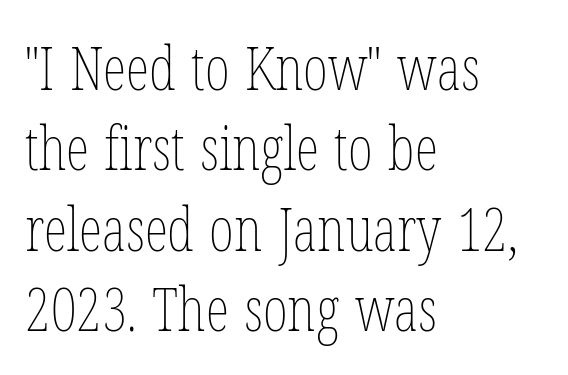
The image shows 60 px thin, condensed type, upright; set left-aligned, normal line spacing (1.34x), normal letter spacing, not underlined; low stroke contrast and a medium x-height.
